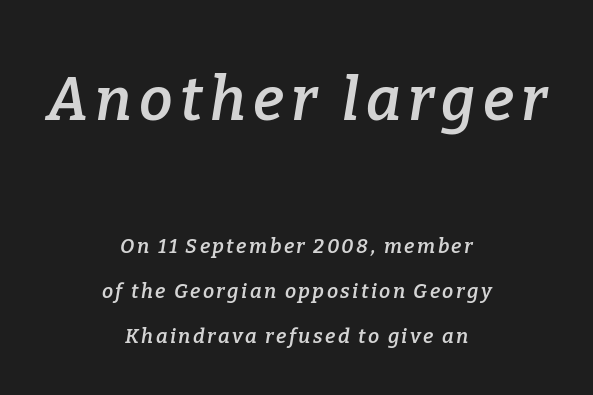
Q: Is the text bold? A: Semi-bold.
Q: Is the text italic (slanted)? A: Yes, it leans right by about 9 degrees.
Q: Is the typeface a serif or a sans-serif typeface? A: Serif.
Q: Is the text underlined? A: No.
Q: How is the paragraph aligned? A: Centered.
Q: Is the spacing between lines tight, normal or loose? A: Loose.
Q: Which block of text is set in a larger size, the first (top) or the second (bottom)? A: The first (top) one.
Q: Width (condensed, normal, or wide)? A: Normal.
Q: Stroke contrast? A: Low.
Q: x-height? A: Medium.
Q: Monospaced? A: No.
